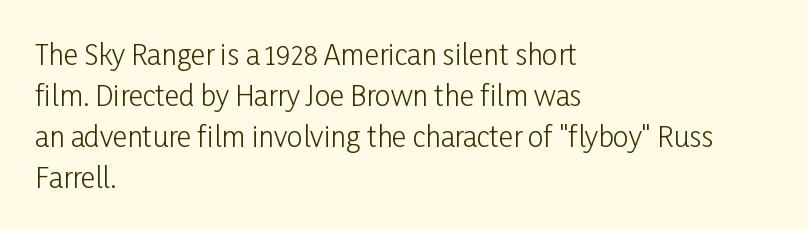
Q: Is the text bold? A: No.
Q: Is the text italic (slanted)? A: No, it is upright.
Q: Is the typeface a serif or a sans-serif typeface? A: Sans-serif.
Q: Is the text underlined? A: No.
Q: How is the paragraph aligned? A: Left-aligned.
Q: Is the spacing between letters normal or unusually wide? A: Normal.
Q: Is the spacing between lines tight, normal or loose? A: Normal.
Q: Width (condensed, normal, or wide)? A: Condensed.
Q: Stroke contrast? A: Low.
Q: x-height? A: Medium.
Q: Monospaced? A: No.
